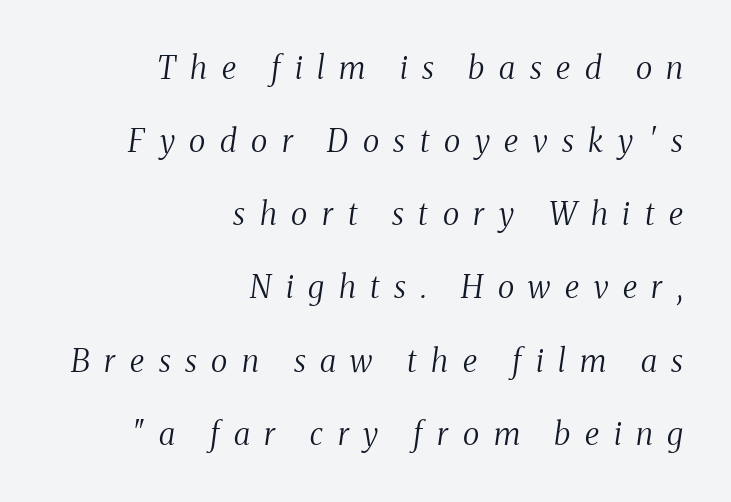
Q: Is the text bold? A: No.
Q: Is the text italic (slanted)? A: Yes, it leans right by about 8 degrees.
Q: Is the typeface a serif or a sans-serif typeface? A: Serif.
Q: Is the text underlined? A: No.
Q: How is the paragraph aligned? A: Right-aligned.
Q: Is the spacing between letters normal or unusually wide? A: Unusually wide.
Q: Is the spacing between lines tight, normal or loose? A: Loose.
Q: Width (condensed, normal, or wide)? A: Condensed.
Q: Stroke contrast? A: Medium.
Q: x-height? A: Medium.
Q: Monospaced? A: No.
